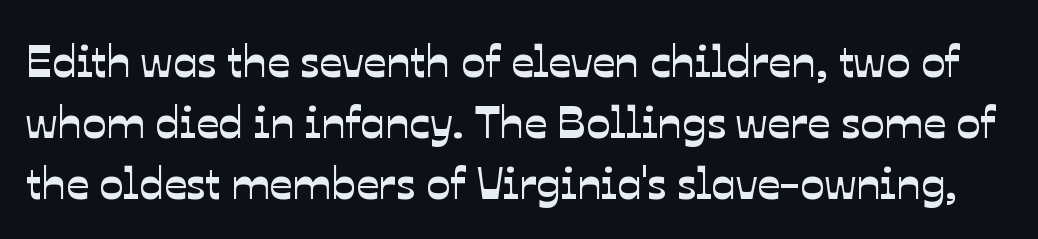
Q: Is the typeface a serif or a sans-serif typeface? A: Sans-serif.
Q: Is the text underlined? A: No.
Q: Is the spacing between letters normal or unusually wide? A: Normal.
Q: Is the spacing between lines tight, normal or loose? A: Normal.
Q: Width (condensed, normal, or wide)? A: Normal.
Q: Stroke contrast? A: Low.
Q: x-height? A: Medium.
Q: Monospaced? A: No.
